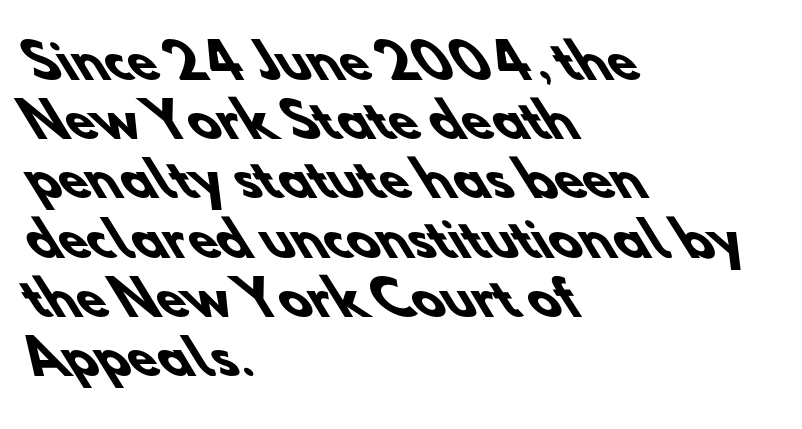
The image shows 47 px heavy sans-serif type; set left-aligned, normal line spacing (1.26x), normal letter spacing, not underlined; low stroke contrast and a small x-height.
